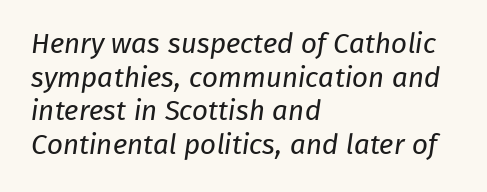
{"serif": "no", "bold": "no", "weight": "regular", "width": "normal", "stroke_contrast": "low", "x_height": "medium", "monospaced": "no", "underline": "no", "align": "left", "line_spacing_ratio": 1.2, "letter_spacing": "normal", "letter_spacing_em": 0.0, "glyph_px": 28}
